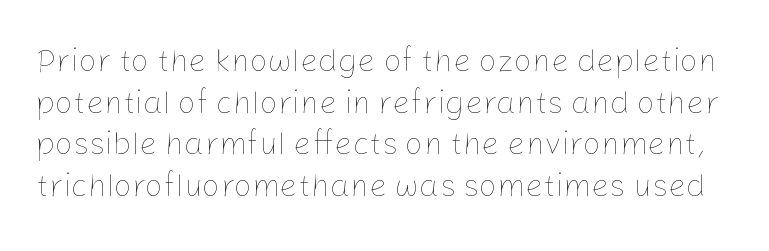
The image shows 32 px thin type, upright; set normal line spacing (1.3x), normal letter spacing, not underlined; low stroke contrast and a medium x-height.
